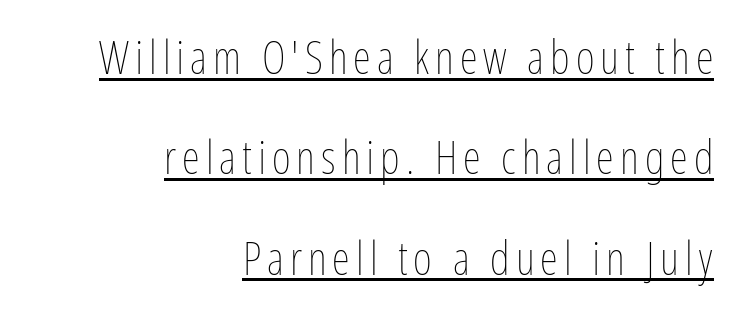
Q: Is the text bold? A: No.
Q: Is the text italic (slanted)? A: No, it is upright.
Q: Is the text underlined? A: Yes.
Q: How is the paragraph aligned? A: Right-aligned.
Q: Is the spacing between lines tight, normal or loose? A: Loose.
Q: Width (condensed, normal, or wide)? A: Condensed.
Q: Stroke contrast? A: Low.
Q: x-height? A: Medium.
Q: Monospaced? A: No.
